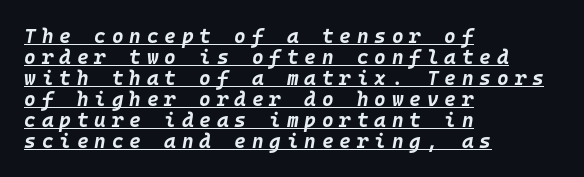
{"italic": "yes", "lean": "right", "slant_degrees": 10, "bold": "yes", "underline": "yes", "align": "left", "line_spacing": "tight", "line_spacing_ratio": 1.05, "letter_spacing": "wide", "letter_spacing_em": 0.29, "glyph_px": 20}
